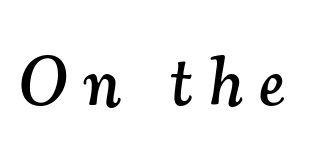
{"serif": "yes", "italic": "yes", "lean": "right", "slant_degrees": 7, "width": "normal", "stroke_contrast": "medium", "x_height": "small", "monospaced": "no", "underline": "no", "letter_spacing": "wide", "letter_spacing_em": 0.24, "glyph_px": 70}
